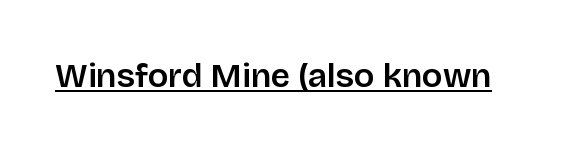
The image shows 34 px semibold sans-serif type, upright; set normal letter spacing, underlined; low stroke contrast and a large x-height.
